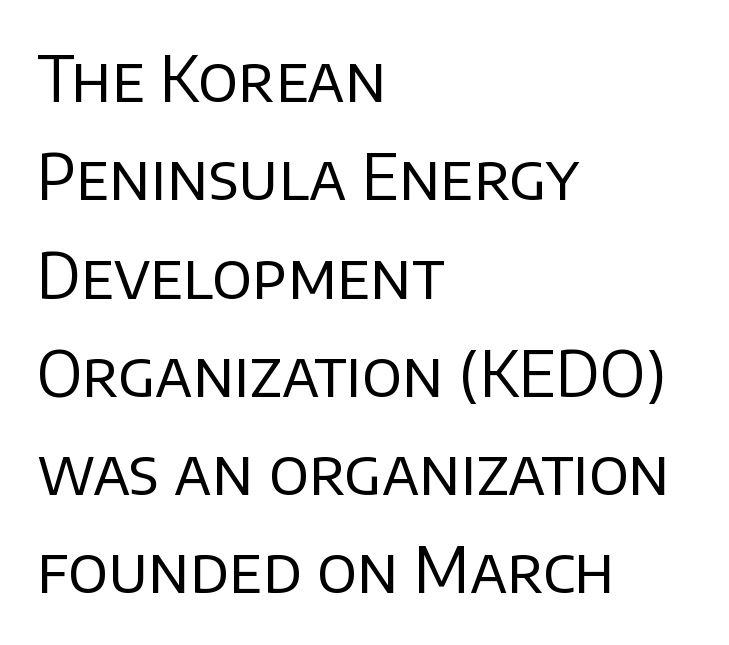
Q: Is the text bold? A: No.
Q: Is the text italic (slanted)? A: No, it is upright.
Q: Is the typeface a serif or a sans-serif typeface? A: Sans-serif.
Q: Is the text underlined? A: No.
Q: How is the paragraph aligned? A: Left-aligned.
Q: Is the spacing between letters normal or unusually wide? A: Normal.
Q: Is the spacing between lines tight, normal or loose? A: Normal.
Q: Width (condensed, normal, or wide)? A: Normal.
Q: Stroke contrast? A: Low.
Q: x-height? A: Large.
Q: Monospaced? A: No.
